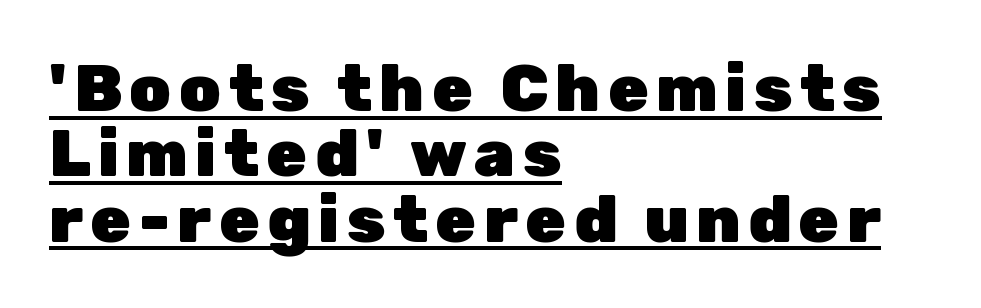
Observe the absence of serifs on each vertical stroke in this sample. Vertical strokes here are truly vertical. Typesetter's note: full bold, strokes at maximum text heaviness. A typesetter would call this proportional, since set widths differ per character. The rendering uses a small line-height, squeezing the rows.
